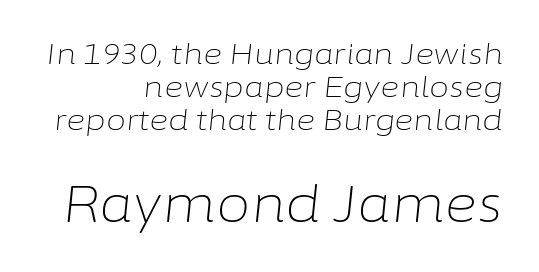
Q: Is the text bold? A: No.
Q: Is the text italic (slanted)? A: Yes, it leans right by about 6 degrees.
Q: Is the text underlined? A: No.
Q: How is the paragraph aligned? A: Right-aligned.
Q: Is the spacing between letters normal or unusually wide? A: Normal.
Q: Is the spacing between lines tight, normal or loose? A: Tight.
Q: Which block of text is set in a larger size, the first (top) or the second (bottom)? A: The second (bottom) one.
Q: Width (condensed, normal, or wide)? A: Normal.
Q: Stroke contrast? A: Low.
Q: x-height? A: Medium.
Q: Monospaced? A: No.
